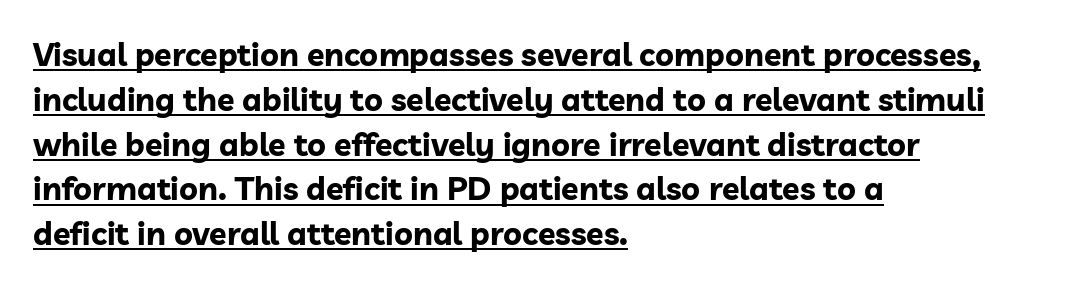
You'd pick this weight for a headline — it's a proper bold. The specimen includes a rule beneath the text block's lines. Left-aligned paragraph, ragged on the right. The tracking reads as untouched default to a designer's eye.
